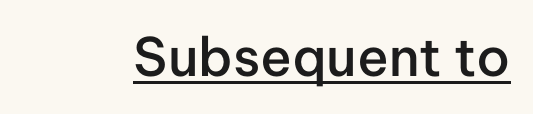
{"serif": "no", "italic": "no", "bold": "semi", "weight": "semibold", "width": "normal", "stroke_contrast": "low", "x_height": "medium", "monospaced": "no", "underline": "yes", "letter_spacing": "normal", "letter_spacing_em": 0.0, "glyph_px": 53}
